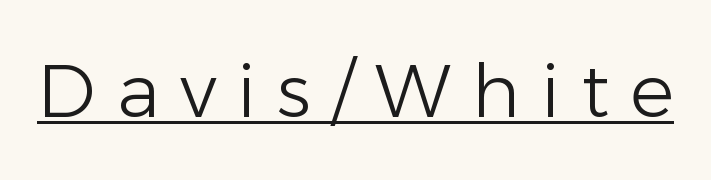
The image shows 74 px light sans-serif type, upright; set unusually wide letter spacing (+0.28 em), underlined; low stroke contrast and a medium x-height.
